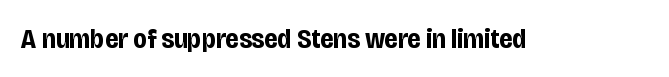
The rendering uses natural spacing where letterforms have individual widths. Note: no serifs on the glyphs. Caption: bold face, heavy strokes. The zone under the glyphs is completely vacant. This sample uses plain, unmodified letter spacing.
